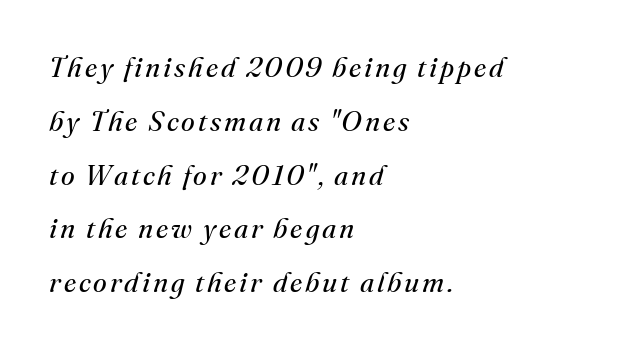
Q: Is the text bold? A: No.
Q: Is the text italic (slanted)? A: Yes, it leans right by about 16 degrees.
Q: Is the typeface a serif or a sans-serif typeface? A: Serif.
Q: Is the text underlined? A: No.
Q: How is the paragraph aligned? A: Left-aligned.
Q: Is the spacing between lines tight, normal or loose? A: Loose.
Q: Width (condensed, normal, or wide)? A: Normal.
Q: Stroke contrast? A: Medium.
Q: x-height? A: Small.
Q: Monospaced? A: No.
